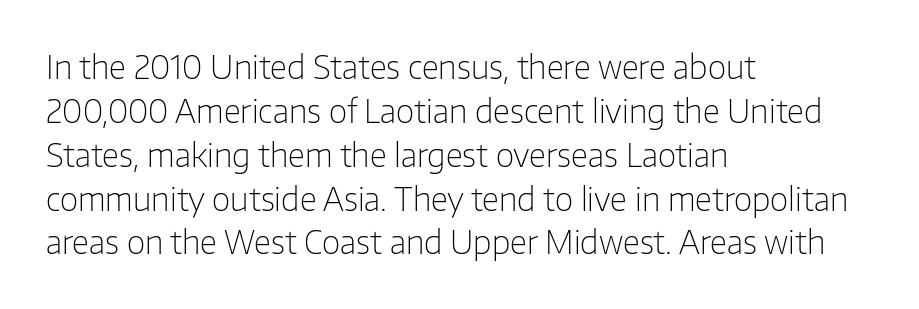
The image shows 32 px light sans-serif type, upright; set left-aligned, normal line spacing (1.37x), normal letter spacing, not underlined; low stroke contrast and a medium x-height.
